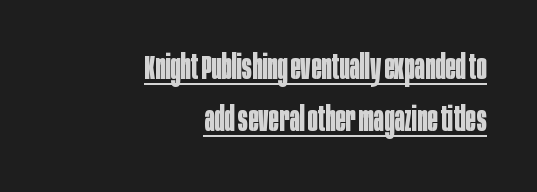
The image shows 34 px bold, condensed sans-serif type, upright; set right-aligned, normal line spacing (1.53x), normal letter spacing, underlined; low stroke contrast and a large x-height.
